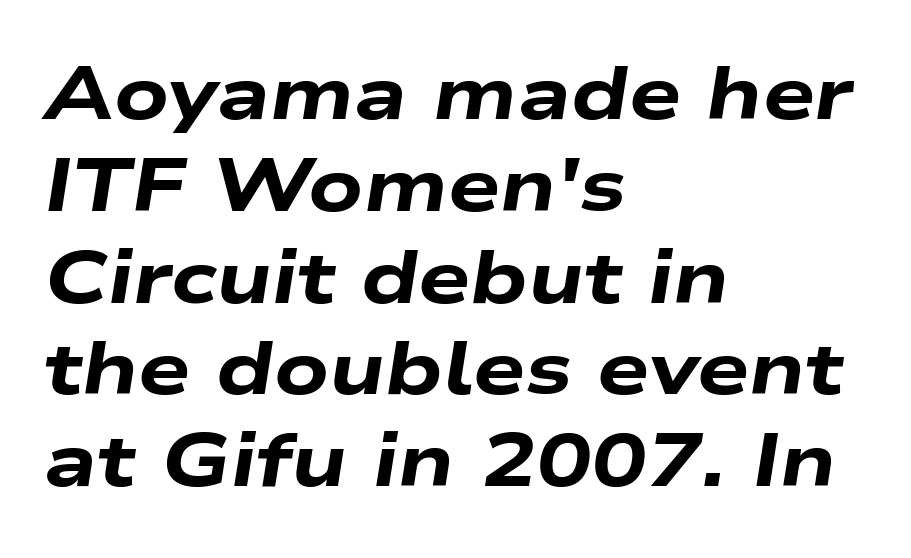
You could not count columns in this text — the font is proportionally spaced. Its strokes are broad and dark, the hallmark of bold type. Which margin do the lines hug? The left one — the right edge is uneven. Bare-footed words on every line. This is oblique type, the kind used for emphasis or titles.
